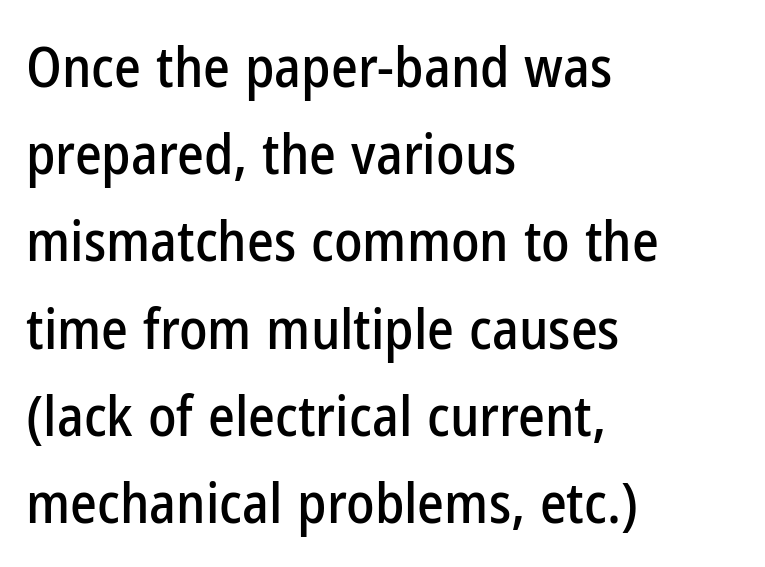
The image shows 57 px condensed sans-serif type, upright; set left-aligned, normal line spacing (1.53x), normal letter spacing, not underlined; low stroke contrast and a medium x-height.
